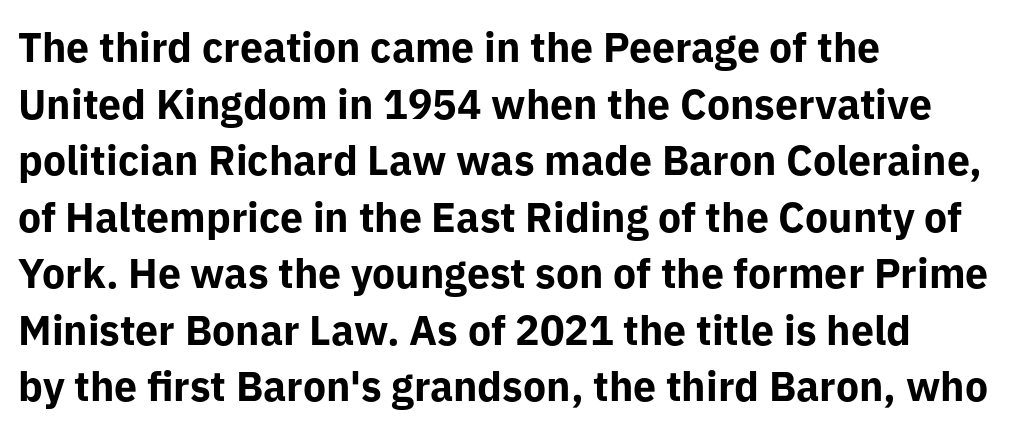
{"serif": "no", "italic": "no", "bold": "yes", "weight": "bold", "width": "normal", "stroke_contrast": "low", "x_height": "medium", "monospaced": "no", "underline": "no", "align": "left", "line_spacing": "normal", "line_spacing_ratio": 1.38, "letter_spacing": "normal", "letter_spacing_em": 0.0, "glyph_px": 41}
